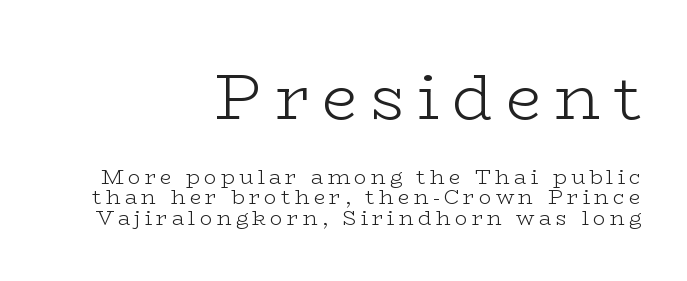
The image shows 64 px light, wide serif type, upright; set right-aligned, tight line spacing (0.98x), unusually wide letter spacing (+0.2 em), not underlined; the first (top) block is 3.05x larger; low stroke contrast and a medium x-height.
